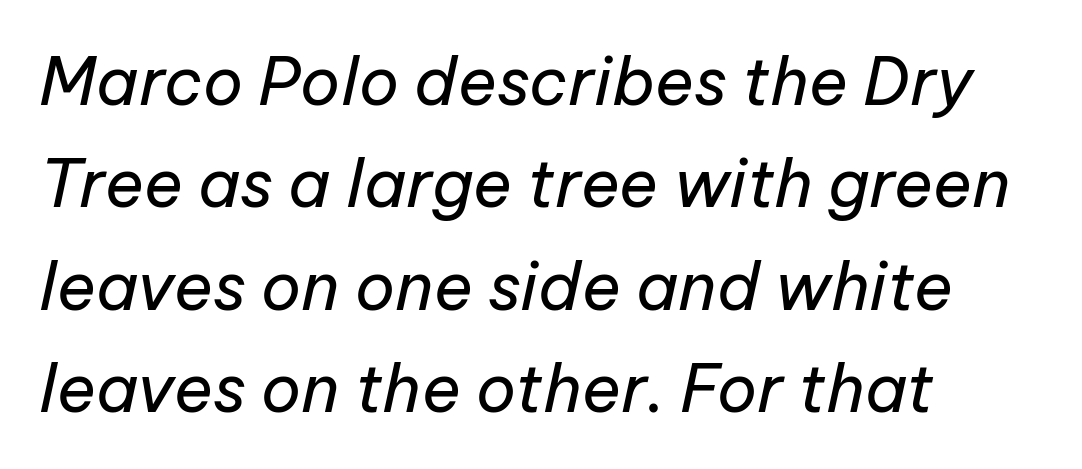
The rendering applies a slant to the glyphs. Descenders are the only things crossing below the line. The font is comparable to plain body text, perhaps lighter. Baseline-to-baseline distance is the conventional proportion of letter height. Looks like regular typesetting: each glyph gets only the width it needs.
